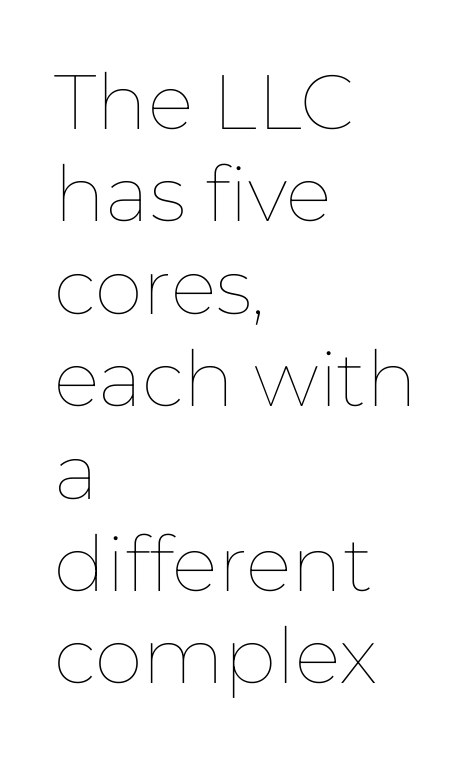
{"italic": "no", "bold": "no", "weight": "thin", "width": "normal", "stroke_contrast": "low", "x_height": "medium", "monospaced": "no", "underline": "no", "align": "left", "line_spacing_ratio": 1.2, "letter_spacing": "normal", "letter_spacing_em": 0.0, "glyph_px": 77}
